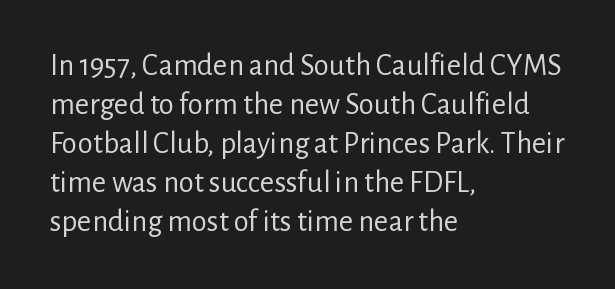
{"serif": "no", "italic": "no", "bold": "no", "weight": "regular", "width": "normal", "stroke_contrast": "low", "x_height": "medium", "monospaced": "no", "underline": "no", "align": "left", "line_spacing": "normal", "line_spacing_ratio": 1.26, "letter_spacing": "normal", "letter_spacing_em": 0.0, "glyph_px": 31}
